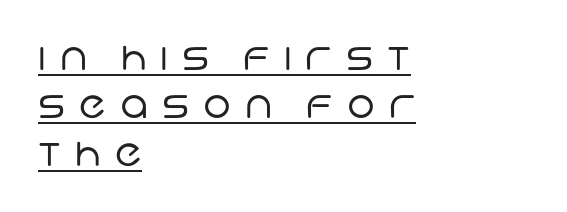
The image shows 39 px regular-weight sans-serif type; set left-aligned, line spacing 1.23x, unusually wide letter spacing (+0.36 em), underlined; low stroke contrast and a large x-height.
